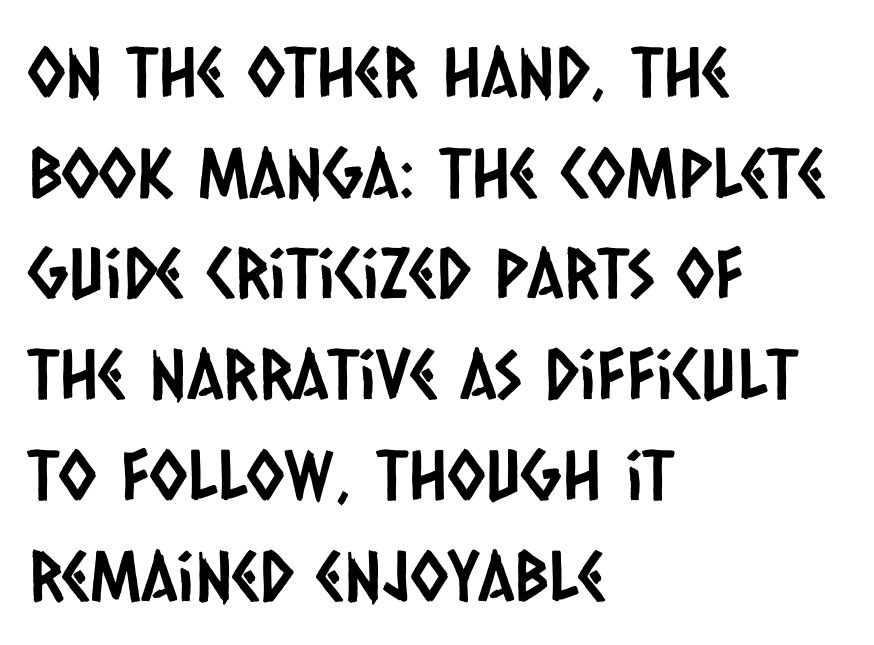
Q: Is the typeface a serif or a sans-serif typeface? A: Sans-serif.
Q: Is the text underlined? A: No.
Q: How is the paragraph aligned? A: Left-aligned.
Q: Is the spacing between letters normal or unusually wide? A: Normal.
Q: Is the spacing between lines tight, normal or loose? A: Normal.
Q: Width (condensed, normal, or wide)? A: Condensed.
Q: Stroke contrast? A: Low.
Q: x-height? A: Large.
Q: Monospaced? A: No.
